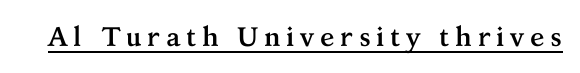
The image shows 27 px bold type, upright; set unusually wide letter spacing (+0.2 em), underlined.
